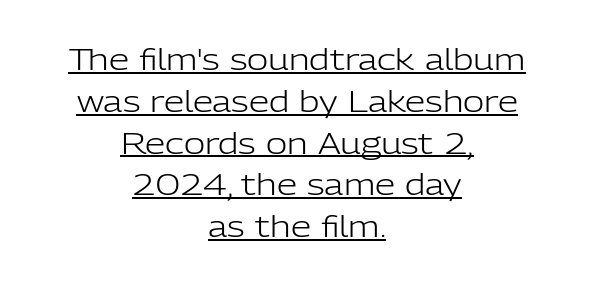
Q: Is the text bold? A: No.
Q: Is the text italic (slanted)? A: No, it is upright.
Q: Is the typeface a serif or a sans-serif typeface? A: Sans-serif.
Q: Is the text underlined? A: Yes.
Q: How is the paragraph aligned? A: Centered.
Q: Is the spacing between letters normal or unusually wide? A: Normal.
Q: Is the spacing between lines tight, normal or loose? A: Normal.
Q: Width (condensed, normal, or wide)? A: Normal.
Q: Stroke contrast? A: Low.
Q: x-height? A: Medium.
Q: Monospaced? A: No.
